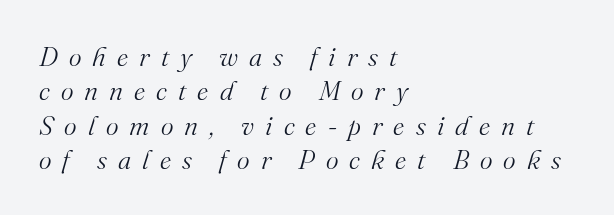
{"italic": "yes", "lean": "right", "slant_degrees": 16, "bold": "no", "underline": "no", "align": "left", "line_spacing": "normal", "line_spacing_ratio": 1.27, "letter_spacing": "wide", "letter_spacing_em": 0.41, "glyph_px": 27}
